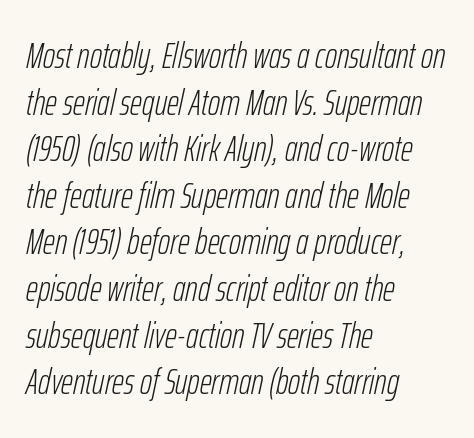
The image shows 37 px light, condensed type, italic (leaning right); set left-aligned, normal line spacing (1.26x), normal letter spacing, not underlined; low stroke contrast and a medium x-height.
